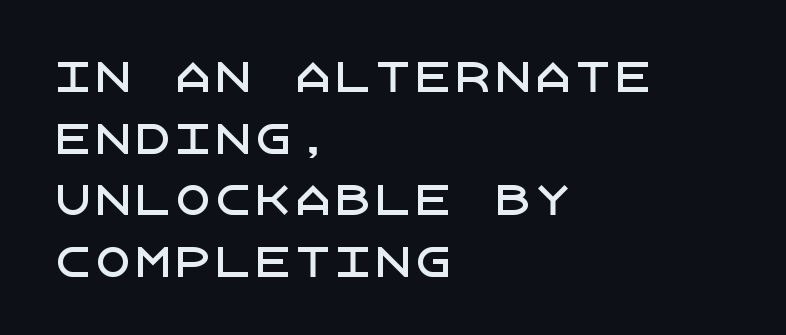
Q: Is the text italic (slanted)? A: No, it is upright.
Q: Is the typeface a serif or a sans-serif typeface? A: Sans-serif.
Q: Is the text underlined? A: No.
Q: How is the paragraph aligned? A: Left-aligned.
Q: Is the spacing between letters normal or unusually wide? A: Normal.
Q: Is the spacing between lines tight, normal or loose? A: Normal.
Q: Width (condensed, normal, or wide)? A: Normal.
Q: Stroke contrast? A: Low.
Q: x-height? A: Large.
